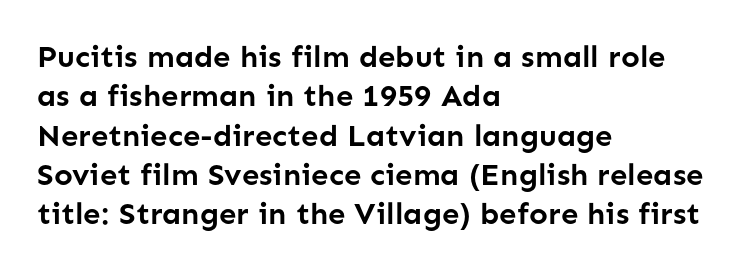
{"serif": "no", "italic": "no", "bold": "yes", "weight": "semibold", "width": "normal", "stroke_contrast": "low", "x_height": "medium", "monospaced": "no", "underline": "no", "align": "left", "line_spacing": "normal", "line_spacing_ratio": 1.27, "letter_spacing": "normal", "letter_spacing_em": 0.0, "glyph_px": 31}
